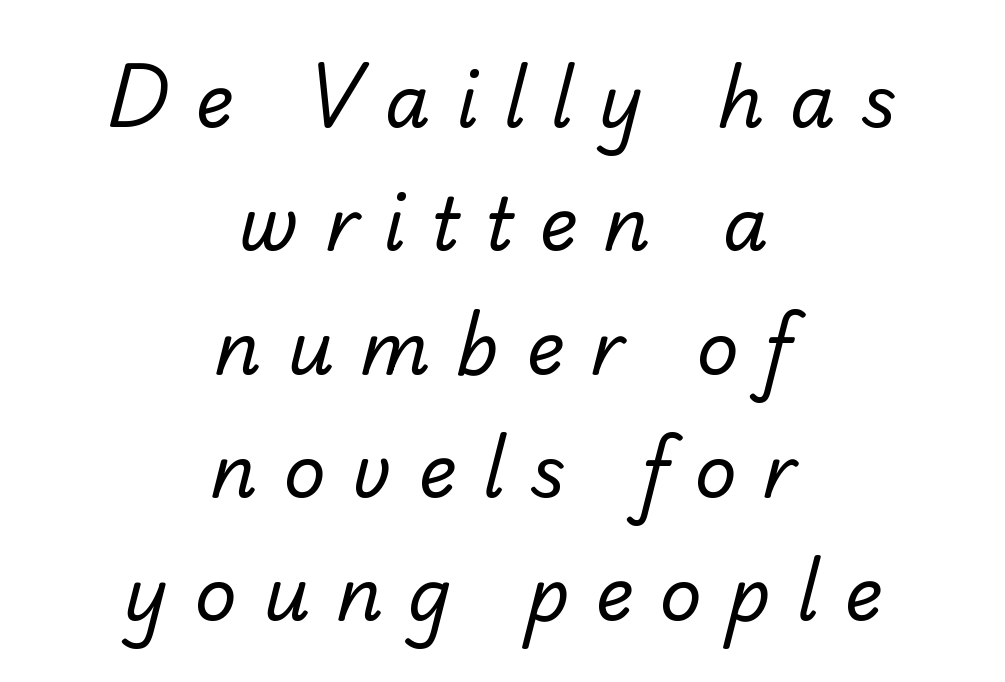
Q: Is the text bold? A: No.
Q: Is the typeface a serif or a sans-serif typeface? A: Sans-serif.
Q: Is the text underlined? A: No.
Q: How is the paragraph aligned? A: Centered.
Q: Is the spacing between letters normal or unusually wide? A: Unusually wide.
Q: Is the spacing between lines tight, normal or loose? A: Normal.
Q: Width (condensed, normal, or wide)? A: Normal.
Q: Stroke contrast? A: Low.
Q: x-height? A: Small.
Q: Monospaced? A: No.
